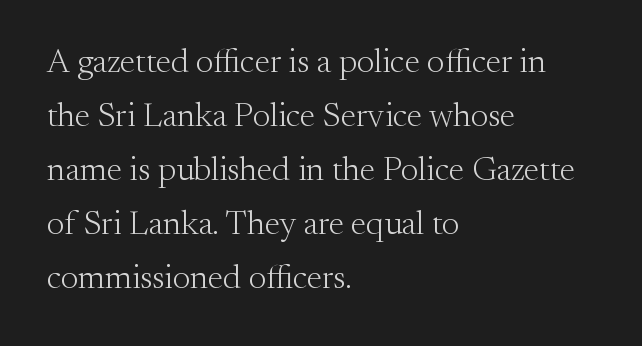
The image shows 34 px light serif type, upright; set left-aligned, normal line spacing (1.59x), normal letter spacing, not underlined; medium stroke contrast and a small x-height.
